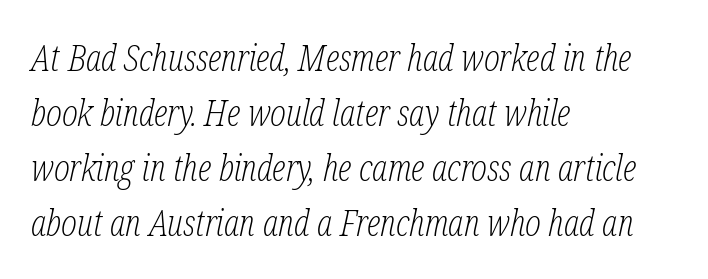
The image shows 37 px light, condensed serif type, italic (leaning right); set left-aligned, normal line spacing (1.49x), normal letter spacing, not underlined; low stroke contrast and a medium x-height.
